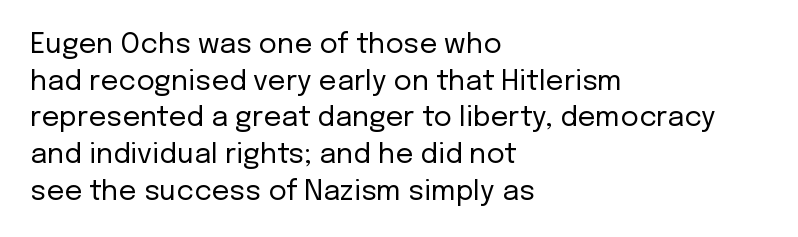
Characters follow at the spacing the type designer built in. Whoever set this chose a conventional vertical rhythm. No letter is thick-stroked: the sample isn't bold. The typeface chosen for these lines omits serifs. Where is the straight margin? On the left.
